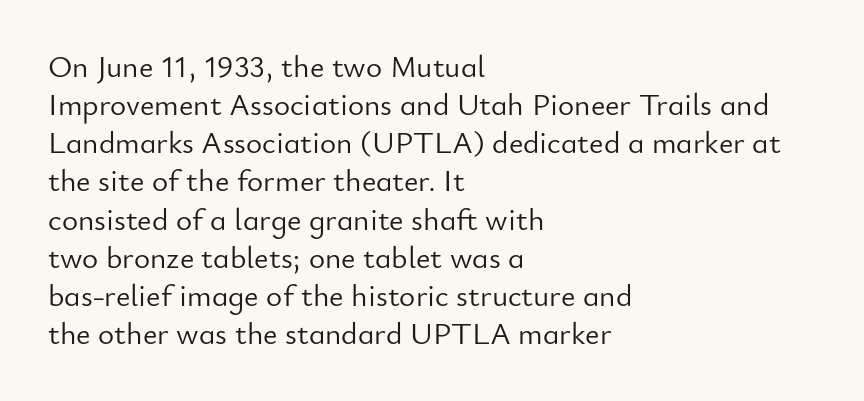
{"serif": "no", "italic": "no", "bold": "no", "weight": "light", "width": "normal", "stroke_contrast": "low", "x_height": "small", "monospaced": "no", "underline": "no", "align": "left", "line_spacing_ratio": 1.23, "letter_spacing": "normal", "letter_spacing_em": 0.0, "glyph_px": 31}
